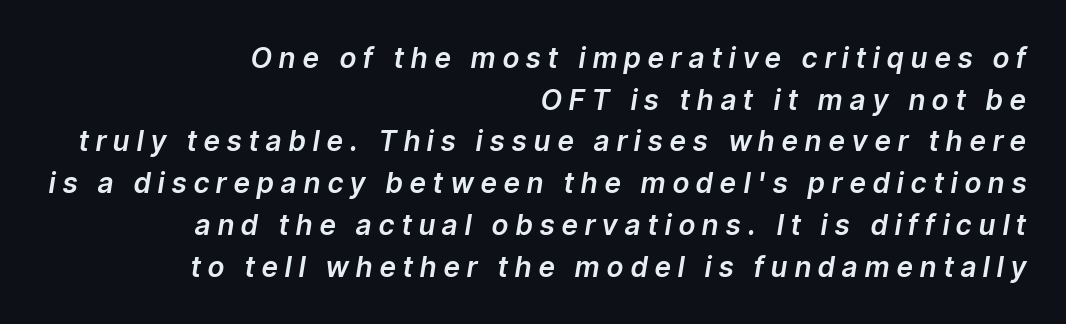
Q: Is the text italic (slanted)? A: Yes, it leans right by about 9 degrees.
Q: Is the text underlined? A: No.
Q: How is the paragraph aligned? A: Right-aligned.
Q: Is the spacing between letters normal or unusually wide? A: Unusually wide.
Q: Is the spacing between lines tight, normal or loose? A: Normal.
Q: Width (condensed, normal, or wide)? A: Normal.
Q: Stroke contrast? A: Low.
Q: x-height? A: Medium.
Q: Monospaced? A: No.
